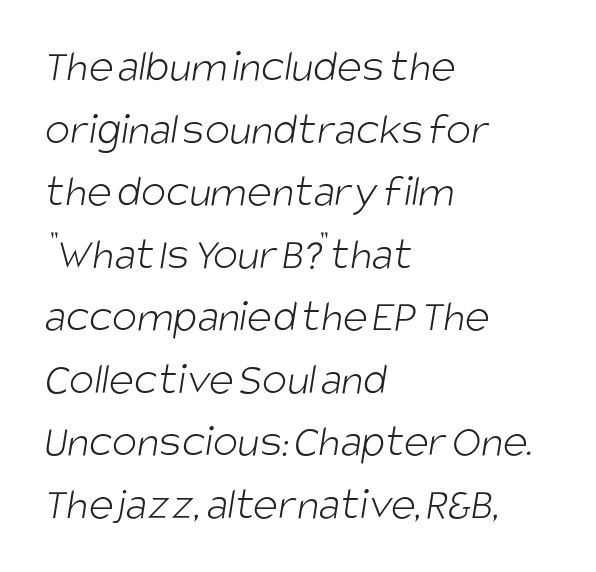
The space between consecutive lines is moderate. Varying glyph widths throughout — classic text-font behaviour. Plain, unruled lines of type. The cut favours lightness, reaching ordinary text weight at its darkest. The tracking reads as untouched default to a designer's eye. Serifs: no, the terminals of the letterforms are clean.
